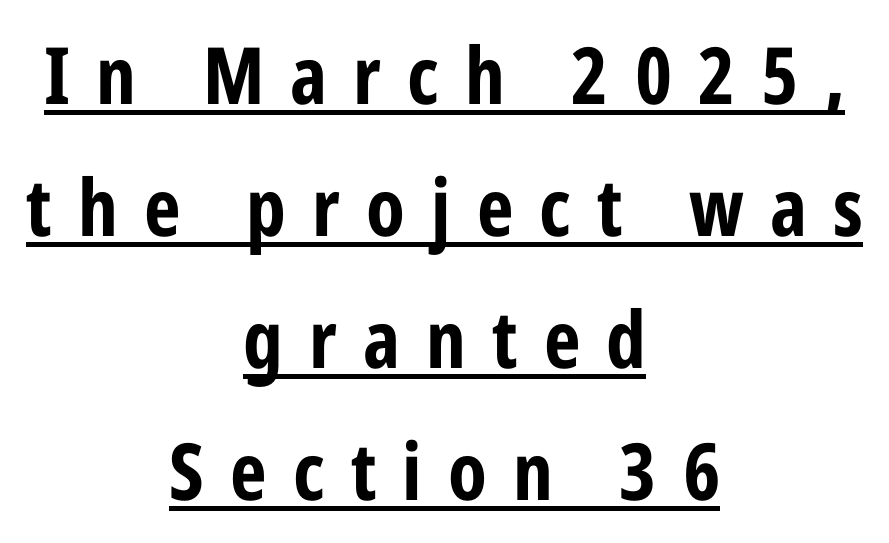
{"serif": "no", "italic": "no", "bold": "yes", "weight": "bold", "width": "condensed", "stroke_contrast": "low", "x_height": "medium", "monospaced": "no", "underline": "yes", "align": "center", "line_spacing": "normal", "line_spacing_ratio": 1.67, "letter_spacing": "wide", "letter_spacing_em": 0.33, "glyph_px": 79}
